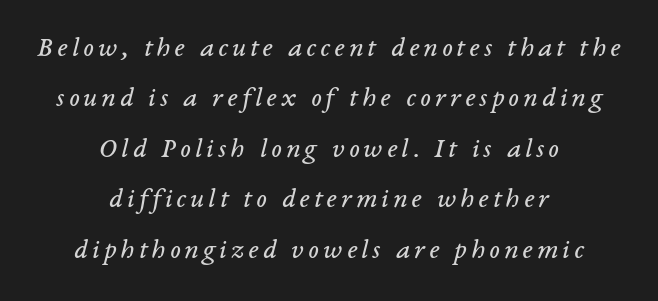
{"serif": "yes", "italic": "yes", "lean": "right", "slant_degrees": 14, "bold": "no", "weight": "regular", "width": "normal", "stroke_contrast": "low", "x_height": "medium", "monospaced": "no", "underline": "no", "align": "center", "line_spacing_ratio": 1.8, "glyph_px": 28}
